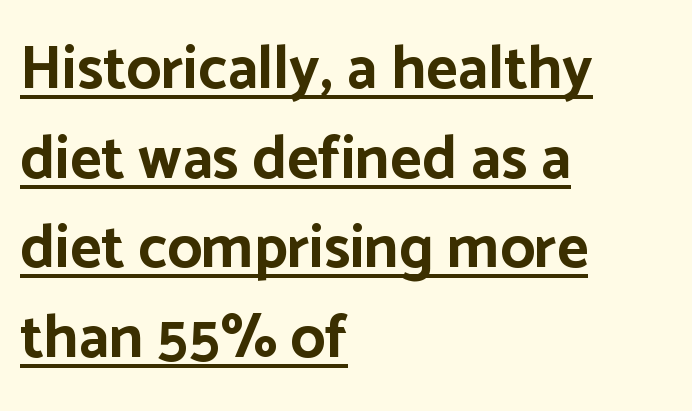
{"serif": "no", "italic": "no", "bold": "yes", "weight": "bold", "width": "normal", "stroke_contrast": "low", "x_height": "medium", "monospaced": "no", "underline": "yes", "align": "left", "line_spacing": "normal", "line_spacing_ratio": 1.47, "letter_spacing": "normal", "letter_spacing_em": 0.0, "glyph_px": 61}
